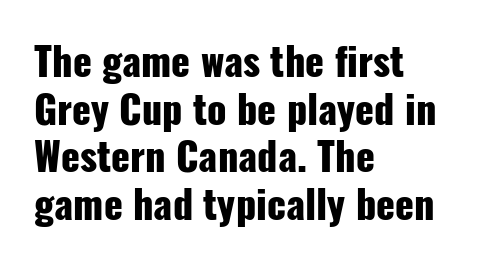
Q: Is the text bold? A: Yes.
Q: Is the text italic (slanted)? A: No, it is upright.
Q: Is the typeface a serif or a sans-serif typeface? A: Sans-serif.
Q: Is the text underlined? A: No.
Q: How is the paragraph aligned? A: Left-aligned.
Q: Is the spacing between letters normal or unusually wide? A: Normal.
Q: Width (condensed, normal, or wide)? A: Condensed.
Q: Stroke contrast? A: Low.
Q: x-height? A: Medium.
Q: Monospaced? A: No.
